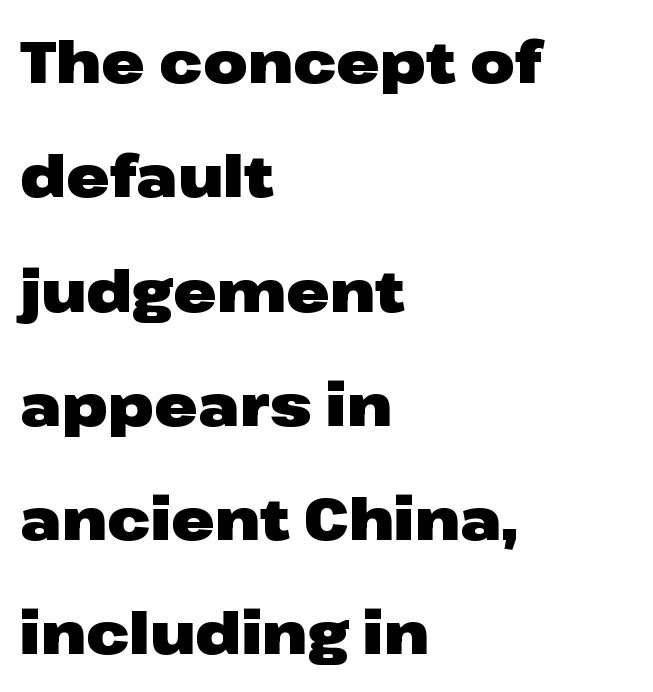
{"serif": "no", "italic": "no", "bold": "yes", "weight": "heavy", "width": "wide", "stroke_contrast": "low", "x_height": "medium", "monospaced": "no", "underline": "no", "align": "left", "line_spacing": "loose", "line_spacing_ratio": 1.97, "letter_spacing": "normal", "letter_spacing_em": 0.0, "glyph_px": 58}
